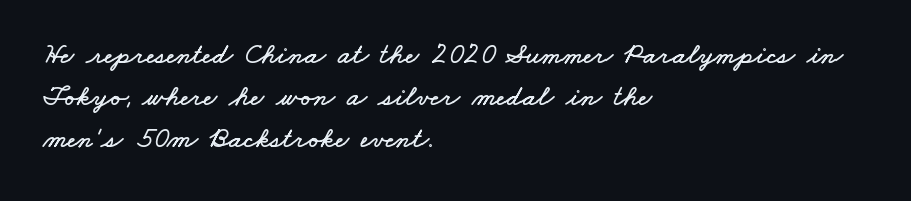
Q: Is the text underlined? A: No.
Q: How is the paragraph aligned? A: Left-aligned.
Q: Is the spacing between letters normal or unusually wide? A: Normal.
Q: Is the spacing between lines tight, normal or loose? A: Normal.
Q: Width (condensed, normal, or wide)? A: Wide.
Q: Stroke contrast? A: Low.
Q: x-height? A: Small.
Q: Monospaced? A: No.
